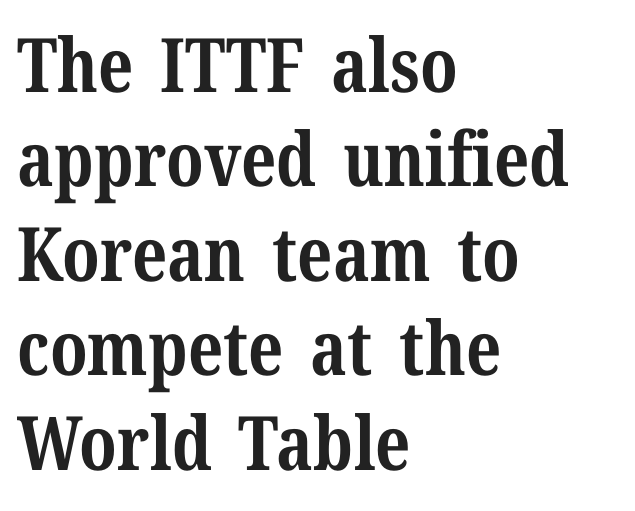
{"serif": "yes", "italic": "no", "bold": "yes", "weight": "bold", "width": "normal", "stroke_contrast": "medium", "x_height": "medium", "monospaced": "no", "underline": "no", "align": "left", "line_spacing": "normal", "line_spacing_ratio": 1.26, "letter_spacing": "normal", "letter_spacing_em": 0.0, "glyph_px": 75}
